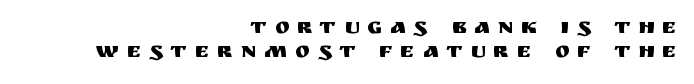
{"italic": "no", "underline": "no", "align": "right", "line_spacing": "tight", "line_spacing_ratio": 1.1, "letter_spacing": "wide", "letter_spacing_em": 0.36, "glyph_px": 22}
